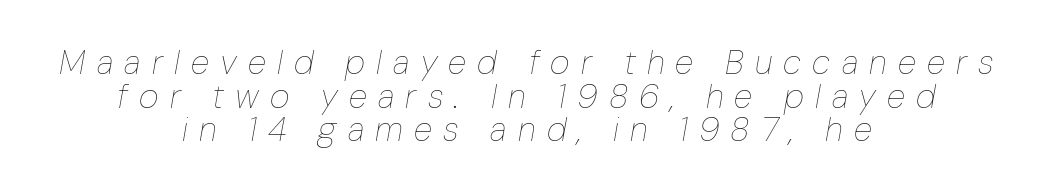
{"italic": "yes", "lean": "right", "slant_degrees": 10, "bold": "no", "weight": "thin", "width": "condensed", "stroke_contrast": "low", "x_height": "medium", "monospaced": "no", "underline": "no", "align": "center", "line_spacing": "tight", "line_spacing_ratio": 0.99, "letter_spacing": "wide", "letter_spacing_em": 0.33, "glyph_px": 34}
